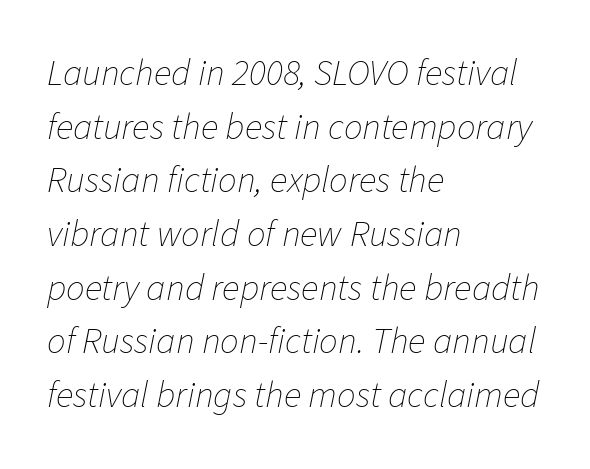
The image shows 37 px thin type, italic (leaning right); set left-aligned, normal line spacing (1.45x), normal letter spacing, not underlined; low stroke contrast and a medium x-height.
